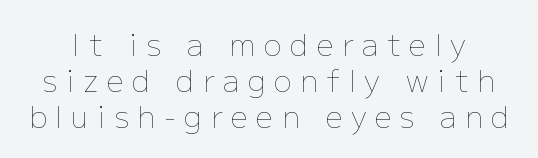
The letterforms sit at book weight or below. Tall strokes in this sample are plumb rather than angled. Note the varied advance widths — an 'i' is clearly narrower than an 'm'. The gap between lines stays unmarked. A typesetter would call this heavily tracked-out type.
